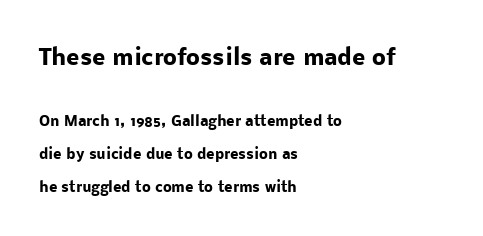
The image shows 22 px bold type, upright; set left-aligned, loose line spacing (2.36x), normal letter spacing, not underlined; the first (top) block is 1.57x larger.
